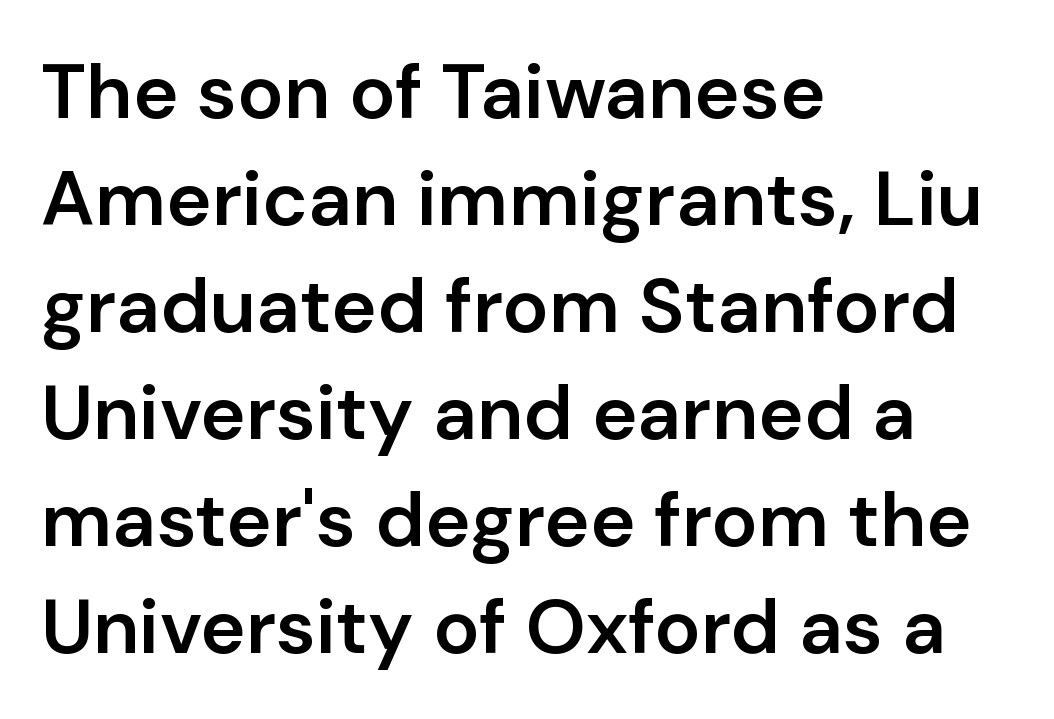
Q: Is the text bold? A: Semi-bold.
Q: Is the text italic (slanted)? A: No, it is upright.
Q: Is the typeface a serif or a sans-serif typeface? A: Sans-serif.
Q: Is the text underlined? A: No.
Q: How is the paragraph aligned? A: Left-aligned.
Q: Is the spacing between letters normal or unusually wide? A: Normal.
Q: Is the spacing between lines tight, normal or loose? A: Normal.
Q: Width (condensed, normal, or wide)? A: Normal.
Q: Stroke contrast? A: Low.
Q: x-height? A: Medium.
Q: Monospaced? A: No.
